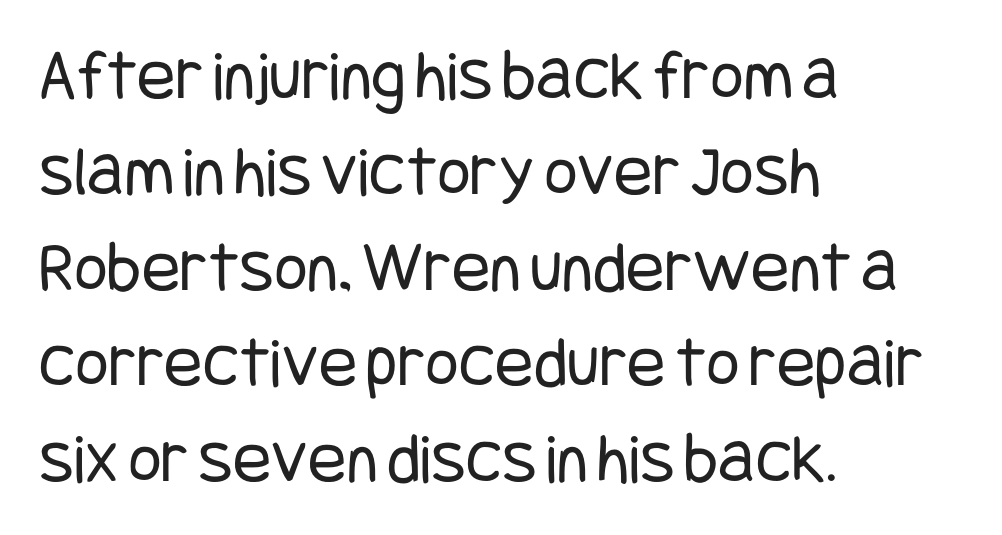
The lines sit at an ordinary, default distance from one another. The letterforms sit at book weight or below. Between one letter and the next there's only the usual sliver of space. Descenders hang freely into open space. The passage is arranged the way most books set body copy — flush left.
